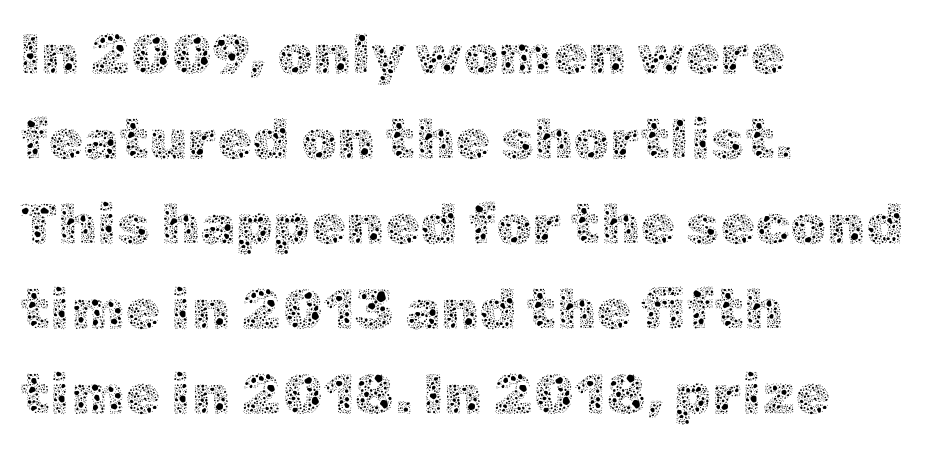
Is this a fixed-width face? No — the glyphs have proportional, varying widths. Letters have the restrained weight of plain body copy at most. A normal amount of white space separates one row of letters from the next. The space beneath each line is pristine and unruled. Horizontally, the lines are justified to the leading edge only.
